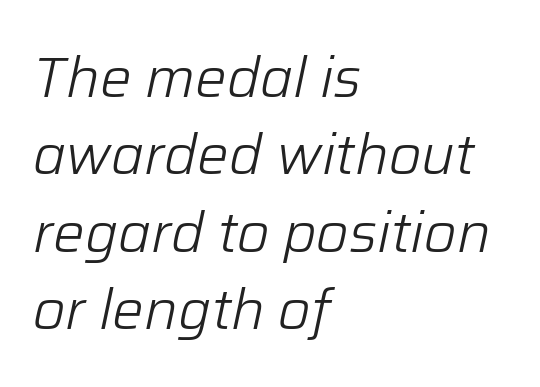
The image shows 56 px light type, italic (leaning right); set left-aligned, normal line spacing (1.38x), normal letter spacing, not underlined; low stroke contrast and a medium x-height.
